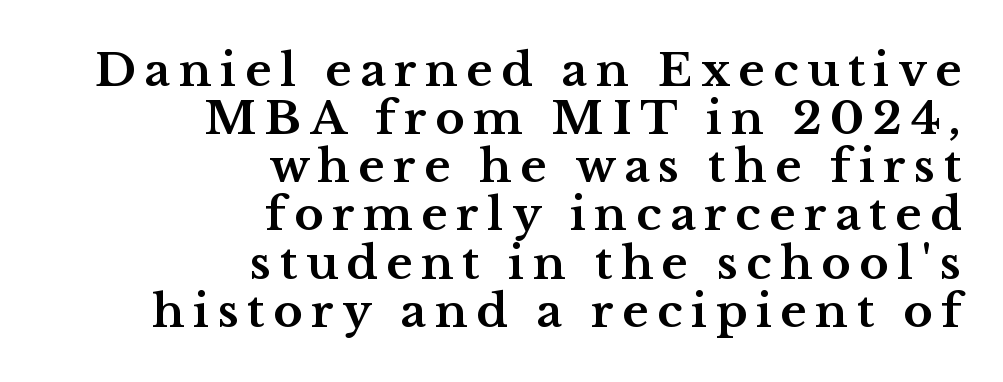
Rows of type sit shoulder to shoulder in the vertical direction. Every stem runs plumb, perpendicular to the baseline. The designer went with a serif here, giving each stem small feet. Glance below the letters and you will spot only blank space. Visually the block forms a straight wall on the right and a jagged coastline on the left.
